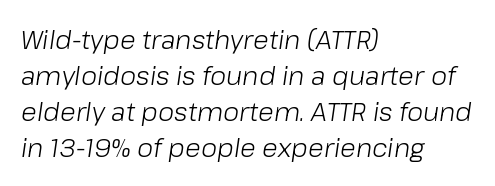
{"italic": "yes", "lean": "right", "slant_degrees": 8, "bold": "no", "underline": "no", "align": "left", "line_spacing": "normal", "line_spacing_ratio": 1.38, "letter_spacing": "normal", "letter_spacing_em": 0.0, "glyph_px": 26}
